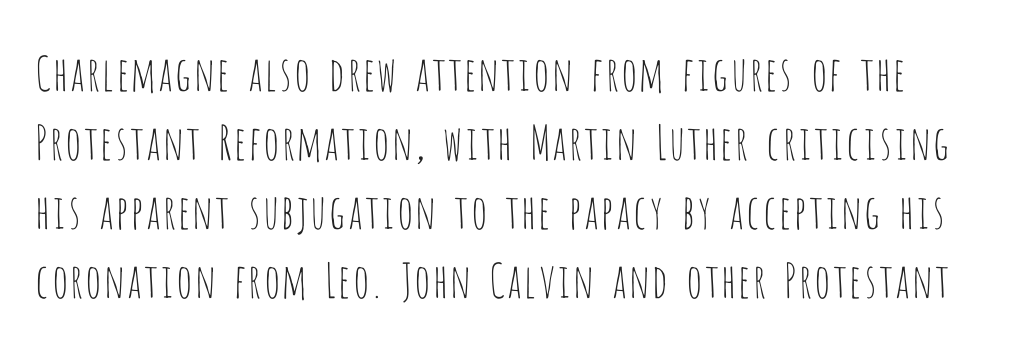
The image shows 47 px thin, condensed sans-serif type, upright; set normal line spacing (1.47x), normal letter spacing, not underlined; low stroke contrast and a large x-height.
